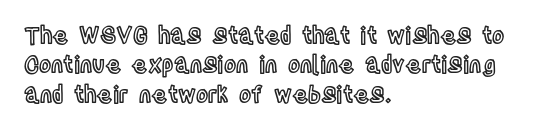
One-word summary of the alignment: left. Posture: vertical. The tracking reads as untouched default to a designer's eye. Each row of text sits above clean, open space. Does the leading feel generous? No, just average.
